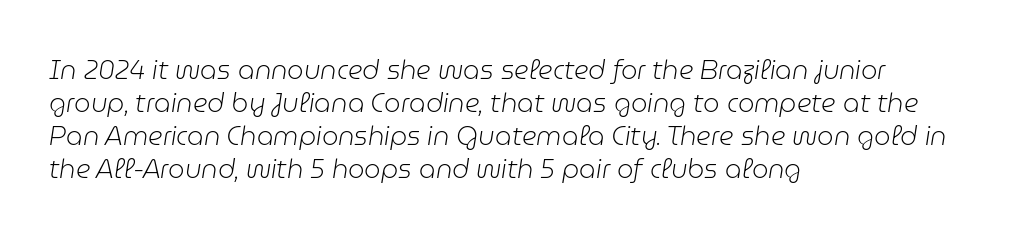
No extra tracking has been applied to these lines. Is the stroke heavy? The answer is a plain regular-or-lighter. Does the copy run flush right? No — it runs flush left. It's the slanting kind of type. Summary of vertical rhythm: regular, with standard interline spacing. Just letters on the line, the space beneath them empty.
